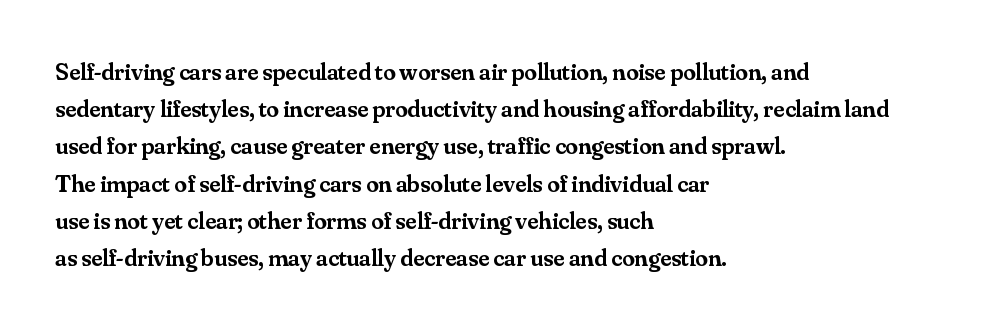
{"italic": "no", "bold": "semi", "underline": "no", "align": "left", "line_spacing": "normal", "line_spacing_ratio": 1.49, "letter_spacing": "normal", "letter_spacing_em": 0.0, "glyph_px": 25}
